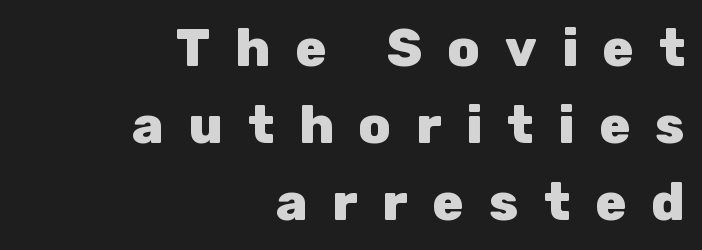
Q: Is the text bold? A: Yes.
Q: Is the text italic (slanted)? A: No, it is upright.
Q: Is the typeface a serif or a sans-serif typeface? A: Sans-serif.
Q: Is the text underlined? A: No.
Q: How is the paragraph aligned? A: Right-aligned.
Q: Is the spacing between letters normal or unusually wide? A: Unusually wide.
Q: Is the spacing between lines tight, normal or loose? A: Normal.
Q: Width (condensed, normal, or wide)? A: Normal.
Q: Stroke contrast? A: Low.
Q: x-height? A: Medium.
Q: Monospaced? A: No.
